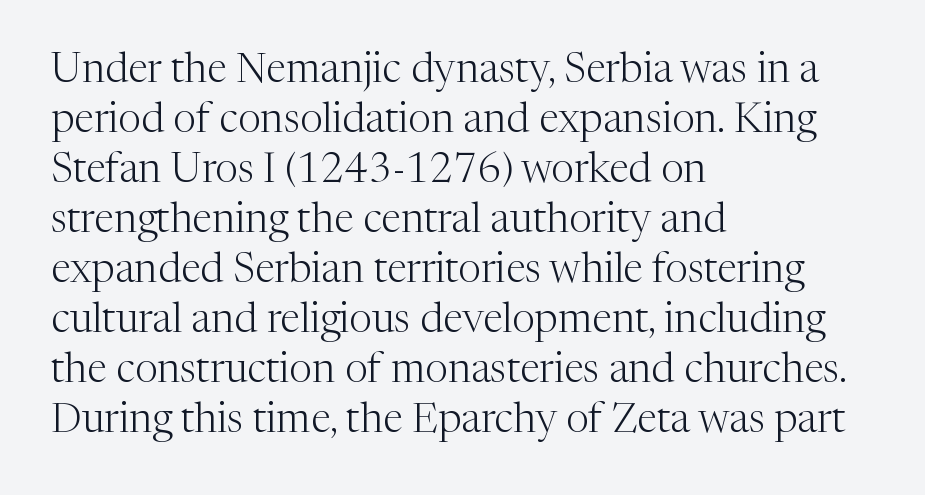
Layout note: lines flush left. To sum up the face: it has serifs. Rule under the text: the space is simply empty. How are the letters spaced? Ordinarily, with no added tracking. Stems here are at most as thick as an everyday book face.
